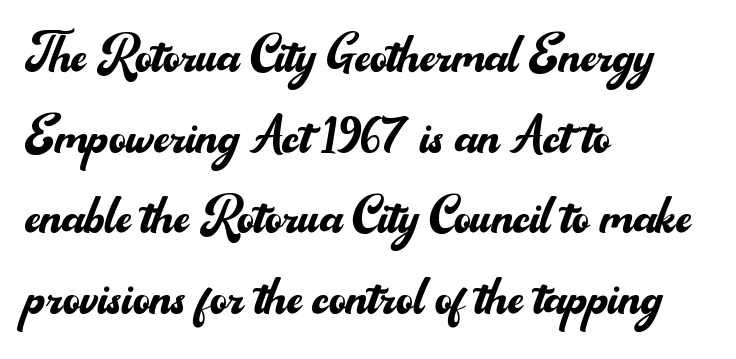
Q: Is the text bold? A: No.
Q: Is the text italic (slanted)? A: Yes.
Q: Is the typeface a serif or a sans-serif typeface? A: Sans-serif.
Q: Is the text underlined? A: No.
Q: How is the paragraph aligned? A: Left-aligned.
Q: Is the spacing between letters normal or unusually wide? A: Normal.
Q: Width (condensed, normal, or wide)? A: Normal.
Q: Stroke contrast? A: Medium.
Q: x-height? A: Small.
Q: Monospaced? A: No.
